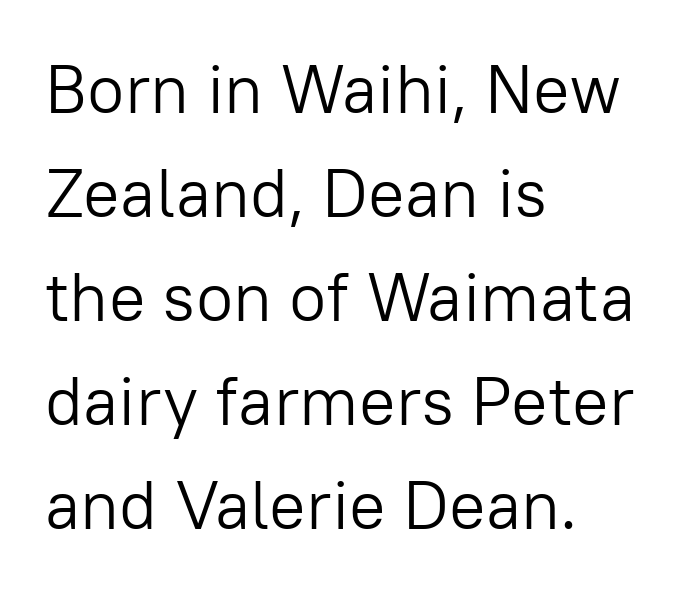
{"serif": "no", "italic": "no", "bold": "no", "weight": "light", "width": "normal", "stroke_contrast": "low", "x_height": "medium", "monospaced": "no", "underline": "no", "align": "left", "line_spacing": "normal", "line_spacing_ratio": 1.53, "letter_spacing": "normal", "letter_spacing_em": 0.0, "glyph_px": 68}
